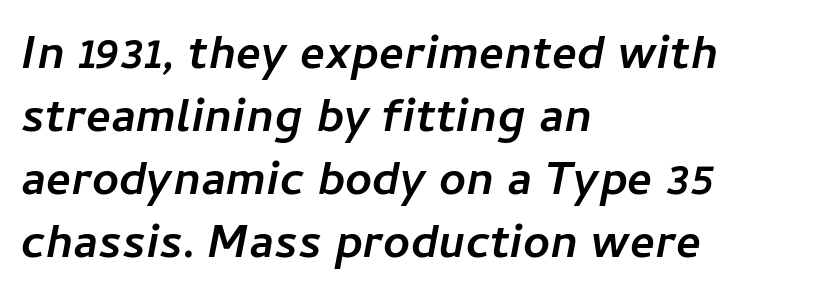
{"italic": "yes", "lean": "right", "slant_degrees": 11, "bold": "yes", "weight": "semibold", "width": "normal", "stroke_contrast": "low", "x_height": "medium", "monospaced": "no", "underline": "no", "align": "left", "line_spacing": "normal", "line_spacing_ratio": 1.34, "letter_spacing": "normal", "letter_spacing_em": 0.0, "glyph_px": 47}
